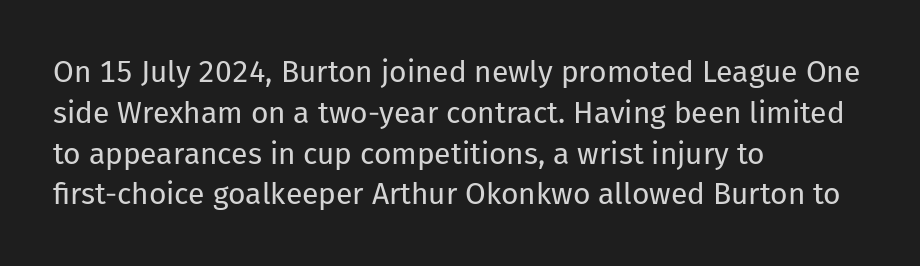
Characters remain perfectly vertical along every line. Stem width sits at or under what a default text font uses. Only glyphs here, with clear space below each row. The vertical gap from one line to the next is medium. Each letter keeps its own natural width here, so spacing adapts to shape.
